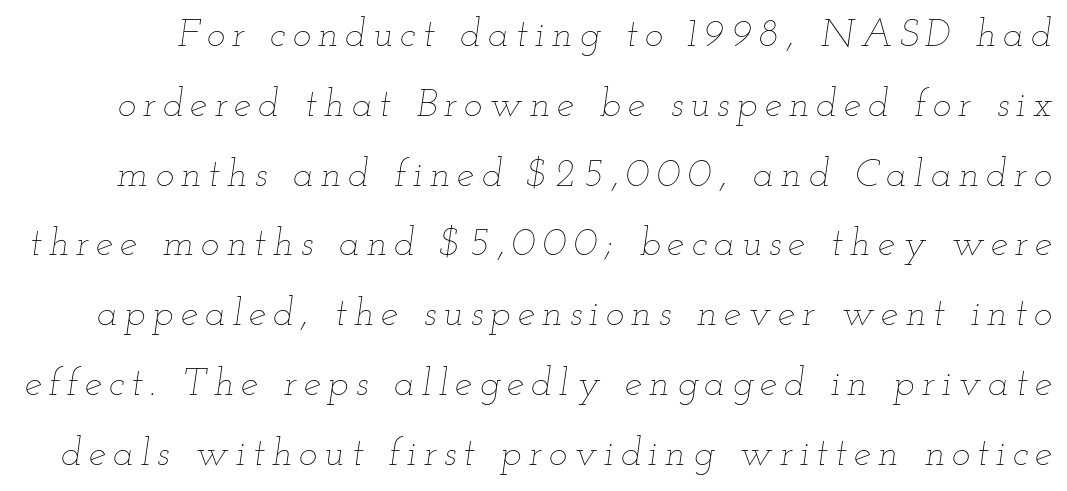
The image shows 39 px thin, wide type, italic (leaning right); set line spacing 1.79x, not underlined; low stroke contrast and a small x-height.
